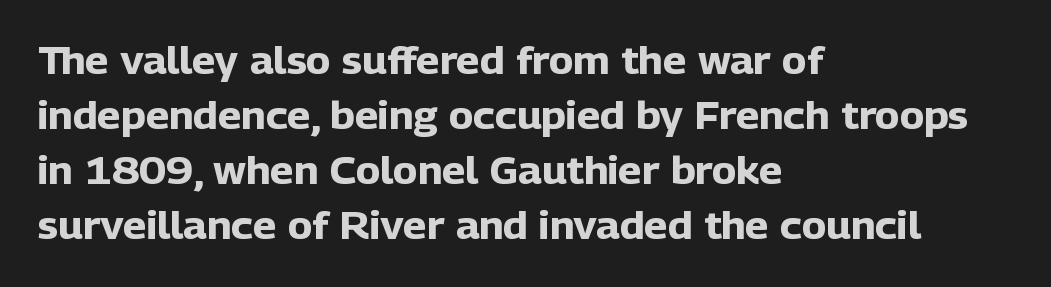
{"serif": "no", "italic": "no", "bold": "yes", "weight": "heavy", "width": "normal", "stroke_contrast": "low", "x_height": "medium", "monospaced": "no", "underline": "no", "align": "left", "line_spacing": "normal", "line_spacing_ratio": 1.49, "letter_spacing": "normal", "letter_spacing_em": 0.0, "glyph_px": 37}
